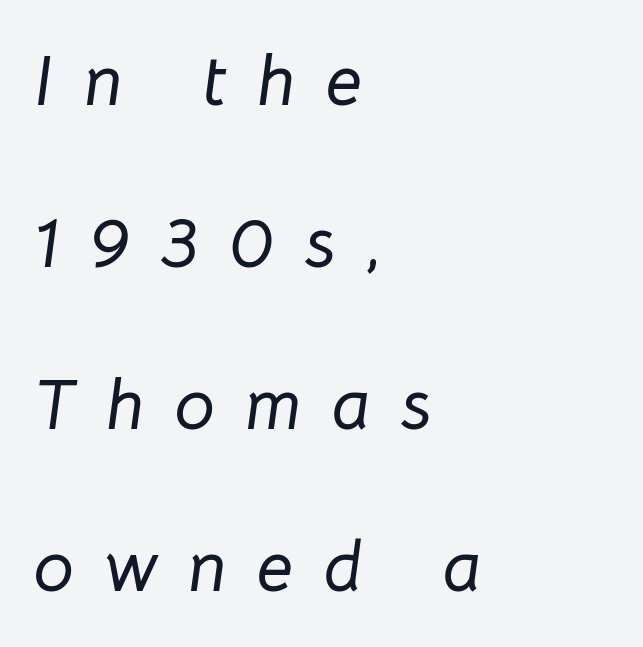
{"italic": "yes", "lean": "right", "slant_degrees": 8, "width": "normal", "stroke_contrast": "low", "x_height": "medium", "monospaced": "no", "underline": "no", "align": "left", "line_spacing": "loose", "line_spacing_ratio": 2.25, "letter_spacing": "wide", "letter_spacing_em": 0.42, "glyph_px": 72}
